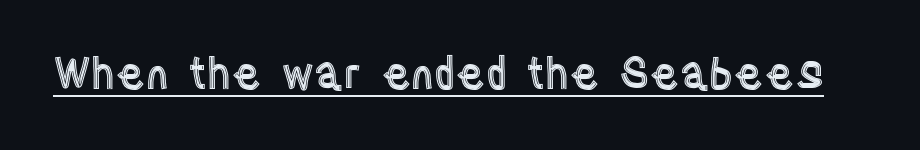
{"italic": "no", "width": "condensed", "x_height": "large", "monospaced": "no", "underline": "yes", "letter_spacing": "normal", "letter_spacing_em": 0.0, "glyph_px": 43}
